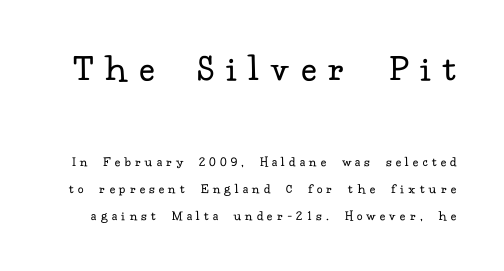
This reads as an unemphasized weight, regular at the heaviest. The letters stand straight up with perfectly vertical stems. Tracking value appears strongly positive — letters spread wide. Is this a sans? No — the strokes have serifs. Line spacing here is loose.
